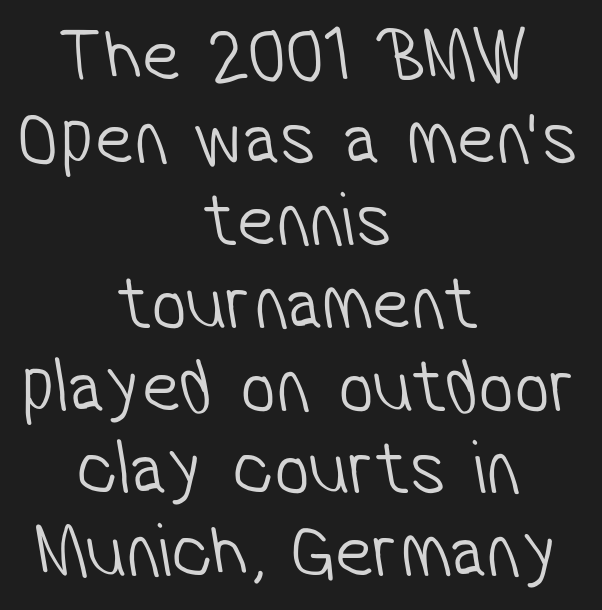
The image shows 78 px light, condensed sans-serif type; set centered, tight line spacing (1.06x), normal letter spacing, not underlined; low stroke contrast and a medium x-height.
